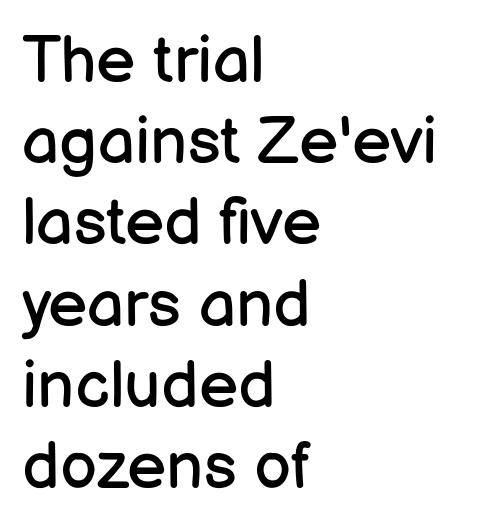
The image shows 66 px regular-weight sans-serif type, upright; set left-aligned, line spacing 1.23x, normal letter spacing, not underlined; low stroke contrast and a medium x-height.
